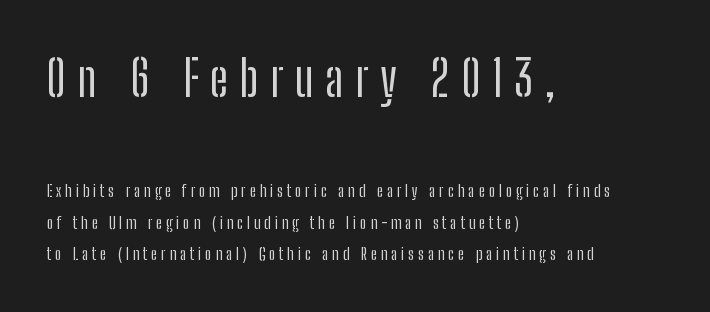
{"serif": "no", "italic": "no", "width": "condensed", "stroke_contrast": "low", "x_height": "medium", "monospaced": "no", "underline": "no", "align": "left", "line_spacing_ratio": 1.86, "letter_spacing": "wide", "letter_spacing_em": 0.23, "larger_block": "first", "size_ratio": 2.94, "glyph_px": 50}
